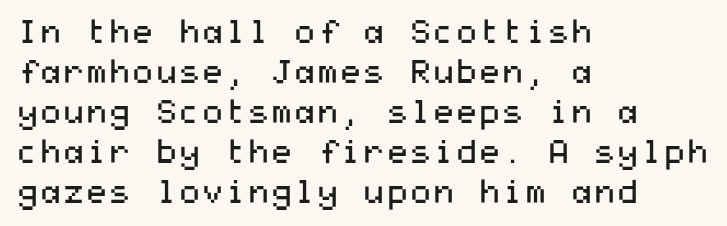
{"serif": "no", "italic": "no", "bold": "no", "weight": "regular", "width": "wide", "stroke_contrast": "medium", "x_height": "medium", "underline": "no", "align": "left", "line_spacing_ratio": 1.21, "letter_spacing": "normal", "letter_spacing_em": 0.0, "glyph_px": 33}
